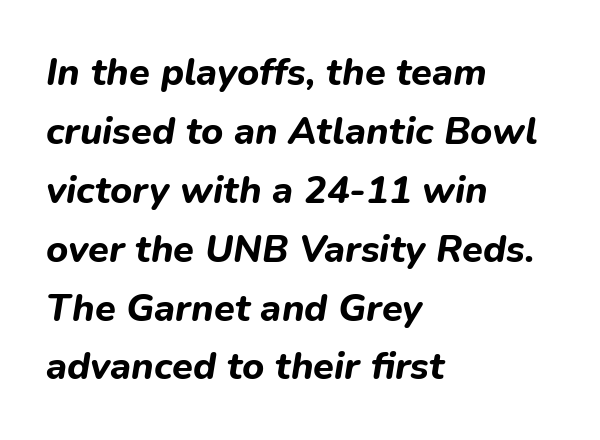
Q: Is the text bold? A: Yes.
Q: Is the text italic (slanted)? A: Yes, it leans right by about 9 degrees.
Q: Is the text underlined? A: No.
Q: How is the paragraph aligned? A: Left-aligned.
Q: Is the spacing between letters normal or unusually wide? A: Normal.
Q: Is the spacing between lines tight, normal or loose? A: Normal.
Q: Width (condensed, normal, or wide)? A: Normal.
Q: Stroke contrast? A: Low.
Q: x-height? A: Medium.
Q: Monospaced? A: No.
